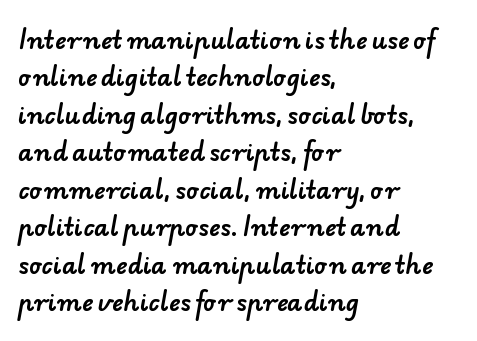
{"underline": "no", "align": "left", "line_spacing": "normal", "line_spacing_ratio": 1.56, "letter_spacing": "normal", "letter_spacing_em": 0.0, "glyph_px": 24}
